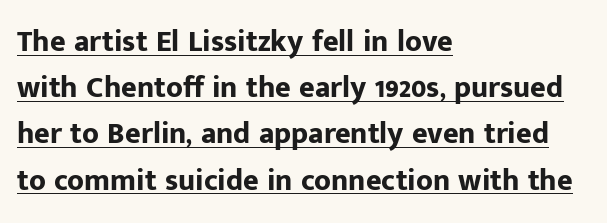
The image shows 30 px bold sans-serif type, upright; set left-aligned, normal line spacing (1.54x), normal letter spacing, underlined; low stroke contrast and a medium x-height.
